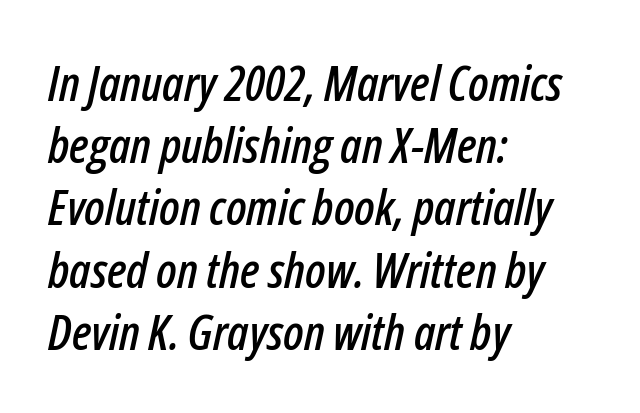
{"italic": "yes", "lean": "right", "slant_degrees": 12, "width": "condensed", "stroke_contrast": "low", "x_height": "medium", "monospaced": "no", "underline": "no", "align": "left", "line_spacing": "normal", "line_spacing_ratio": 1.27, "letter_spacing": "normal", "letter_spacing_em": 0.0, "glyph_px": 49}
